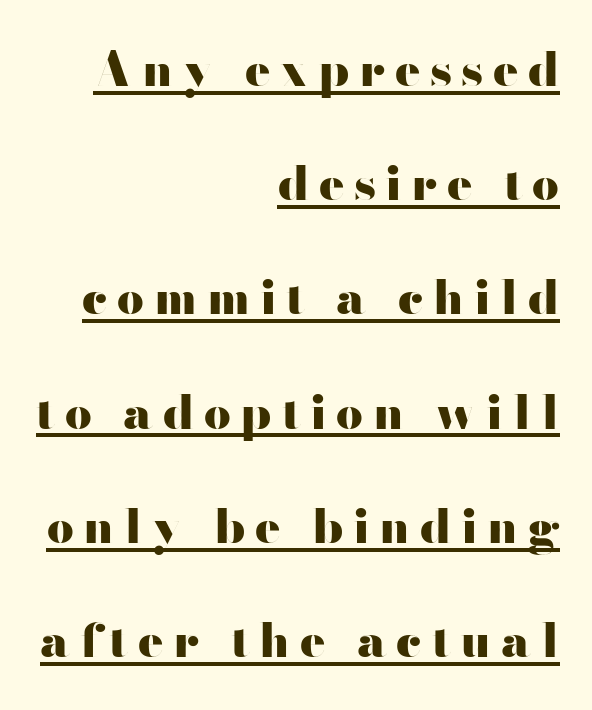
{"italic": "no", "bold": "yes", "weight": "heavy", "width": "wide", "stroke_contrast": "high", "x_height": "small", "monospaced": "no", "underline": "yes", "align": "right", "line_spacing": "loose", "line_spacing_ratio": 2.43, "letter_spacing": "wide", "letter_spacing_em": 0.21, "glyph_px": 47}
